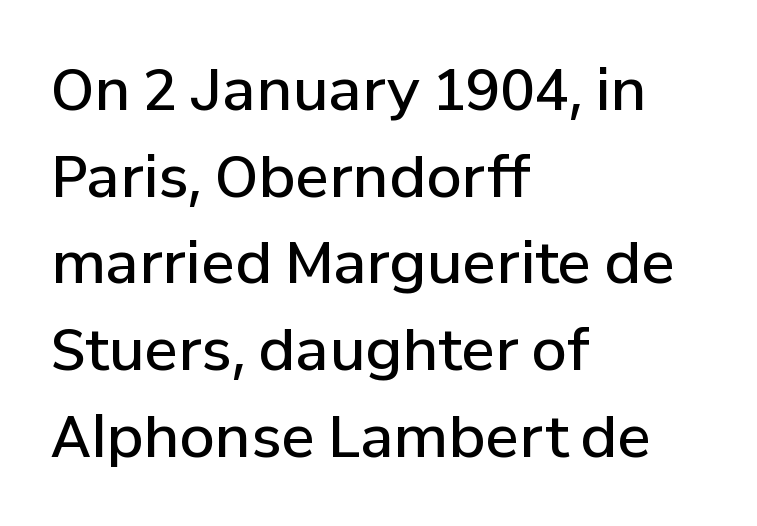
Q: Is the text bold? A: Semi-bold.
Q: Is the text italic (slanted)? A: No, it is upright.
Q: Is the typeface a serif or a sans-serif typeface? A: Sans-serif.
Q: Is the text underlined? A: No.
Q: How is the paragraph aligned? A: Left-aligned.
Q: Is the spacing between letters normal or unusually wide? A: Normal.
Q: Is the spacing between lines tight, normal or loose? A: Normal.
Q: Width (condensed, normal, or wide)? A: Normal.
Q: Stroke contrast? A: Low.
Q: x-height? A: Medium.
Q: Monospaced? A: No.
